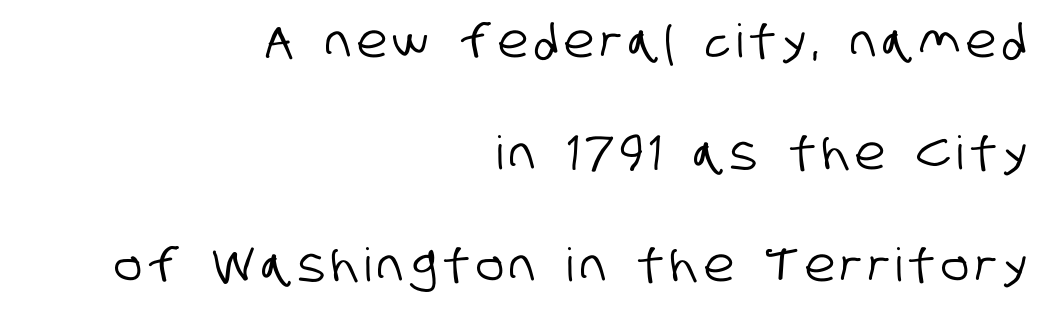
{"serif": "no", "width": "condensed", "stroke_contrast": "low", "x_height": "large", "monospaced": "no", "underline": "no", "align": "right", "line_spacing": "loose", "line_spacing_ratio": 2.43, "glyph_px": 46}
